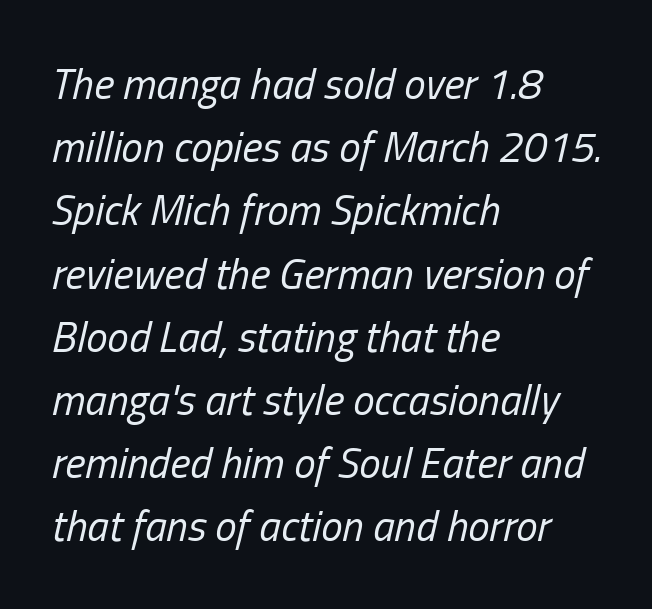
{"italic": "yes", "lean": "right", "slant_degrees": 13, "bold": "no", "weight": "regular", "width": "condensed", "stroke_contrast": "low", "x_height": "medium", "monospaced": "no", "underline": "no", "align": "left", "line_spacing": "normal", "line_spacing_ratio": 1.47, "letter_spacing": "normal", "letter_spacing_em": 0.0, "glyph_px": 43}
